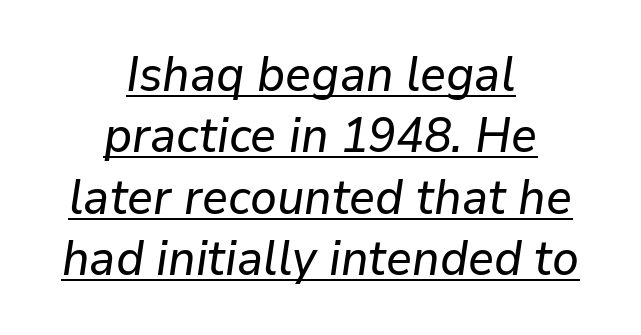
Students, observe the line beneath the letters — that is underlining. Would a proofreader flag this as italicized? Yes. Leftover space on each line is divided equally before and after the words. You could call the tracking neutral — neither tight nor loose.
